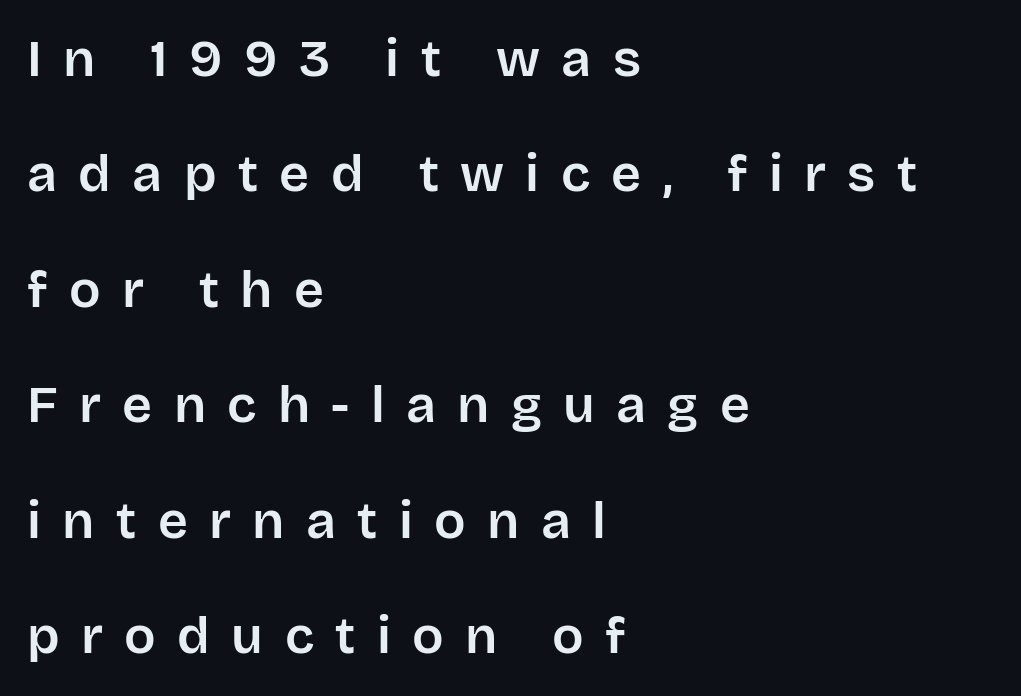
The image shows 52 px sans-serif type, upright; set left-aligned, loose line spacing (2.22x), unusually wide letter spacing (+0.41 em), not underlined; low stroke contrast and a large x-height.
